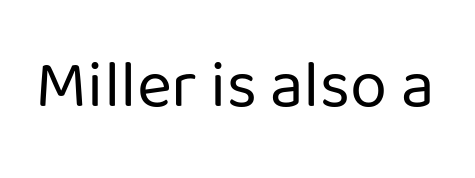
Q: Is the text bold? A: No.
Q: Is the text italic (slanted)? A: No, it is upright.
Q: Is the typeface a serif or a sans-serif typeface? A: Sans-serif.
Q: Is the text underlined? A: No.
Q: Is the spacing between letters normal or unusually wide? A: Normal.
Q: Width (condensed, normal, or wide)? A: Normal.
Q: Stroke contrast? A: Low.
Q: x-height? A: Medium.
Q: Monospaced? A: No.
